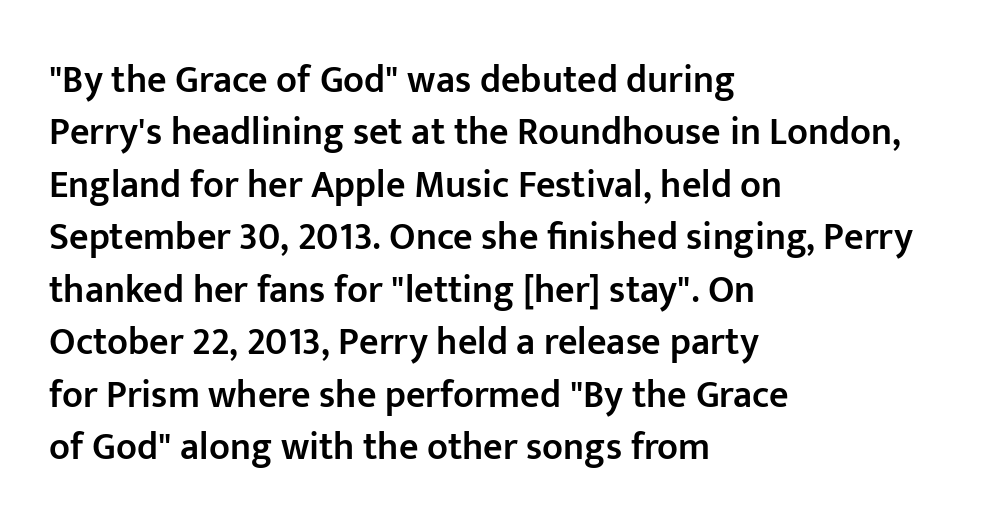
The image shows 38 px semibold sans-serif type, upright; set left-aligned, normal line spacing (1.38x), normal letter spacing, not underlined; low stroke contrast and a medium x-height.
